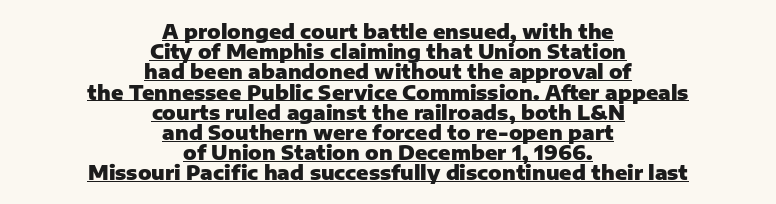
{"italic": "no", "bold": "yes", "underline": "yes", "align": "center", "line_spacing": "tight", "line_spacing_ratio": 1.01, "letter_spacing": "normal", "letter_spacing_em": 0.0, "glyph_px": 20}
